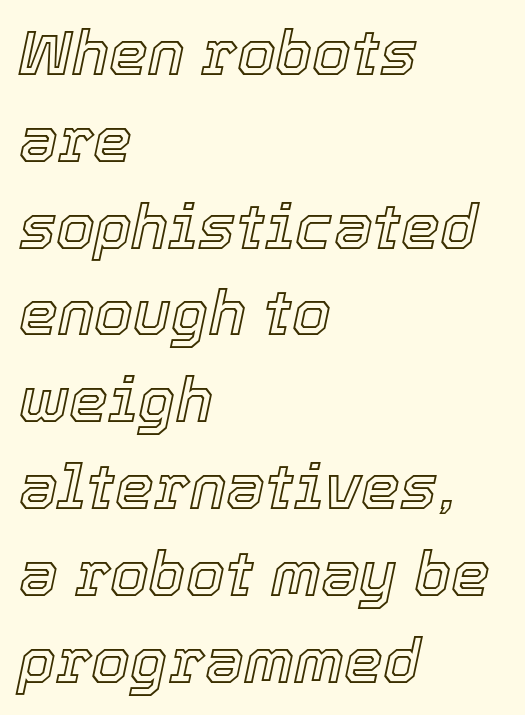
The typesetter chose a ragged-right arrangement here. Vertical spacing — default. Does extra space separate the letters? No, they use regular spacing. Note the varied advance widths — an 'i' is clearly narrower than an 'm'. Would a proofreader flag this as italicized? Yes. Glance below the letters and you will spot only blank space.
